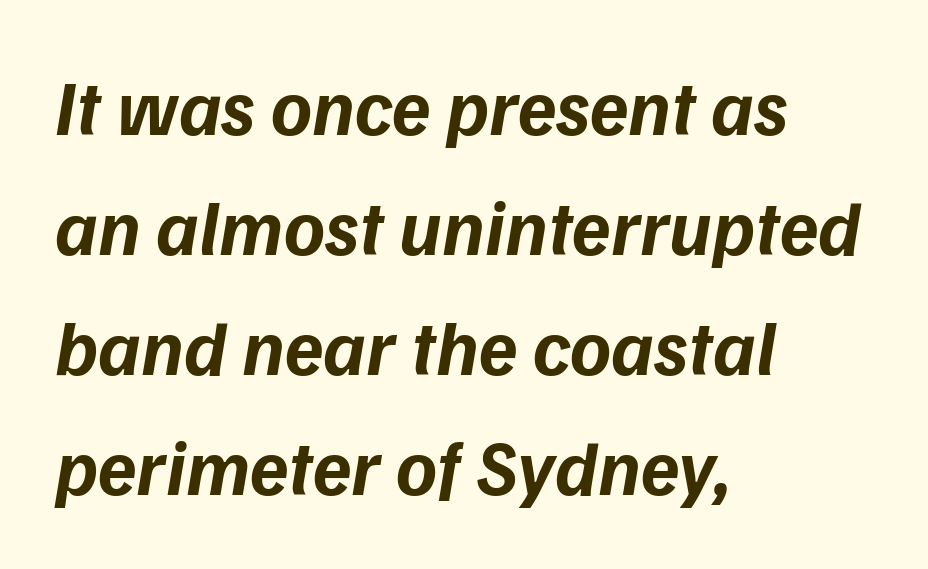
The image shows 78 px bold sans-serif type; set left-aligned, normal line spacing (1.54x), normal letter spacing, not underlined; low stroke contrast and a medium x-height.
